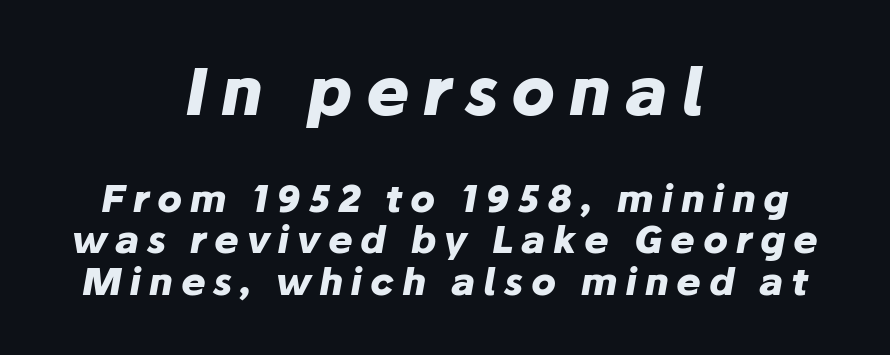
{"italic": "yes", "lean": "right", "slant_degrees": 10, "bold": "yes", "weight": "heavy", "width": "normal", "stroke_contrast": "low", "x_height": "medium", "monospaced": "no", "underline": "no", "align": "center", "line_spacing": "tight", "line_spacing_ratio": 1.12, "letter_spacing": "wide", "letter_spacing_em": 0.21, "larger_block": "first", "size_ratio": 1.76, "glyph_px": 65}
